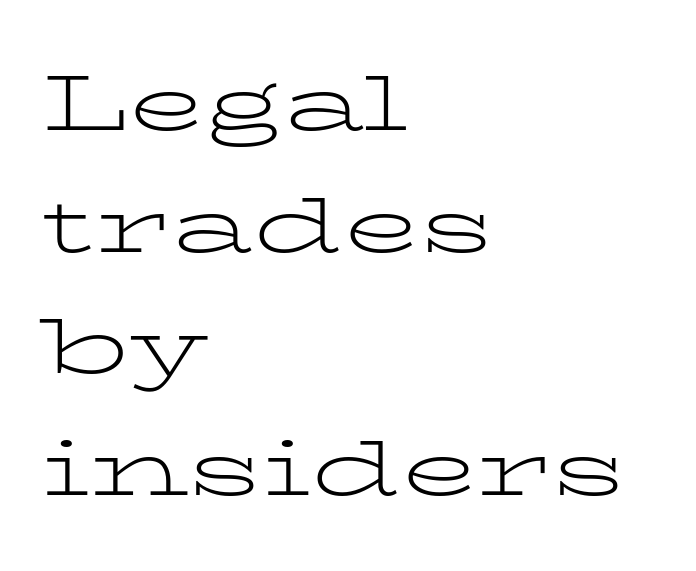
The text block is weighted toward the left margin, trailing off unevenly rightward. The glyphs in this specimen are seriffed. Stroke thickness stays within the range of a standard reading face or lighter. Is this a fixed-width face? No — the glyphs have proportional, varying widths. The gaps between neighbouring characters are ordinary and unremarkable.
